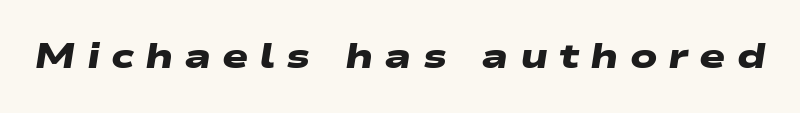
{"serif": "no", "bold": "yes", "weight": "heavy", "width": "wide", "stroke_contrast": "low", "x_height": "medium", "monospaced": "no", "underline": "no", "letter_spacing": "wide", "letter_spacing_em": 0.31, "glyph_px": 35}
